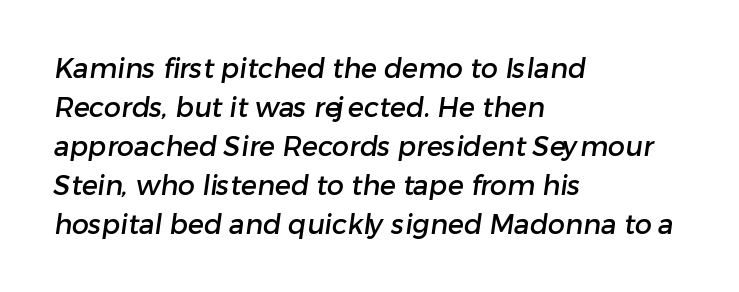
The image shows 27 px text type; set left-aligned, normal line spacing (1.44x), normal letter spacing, not underlined.
